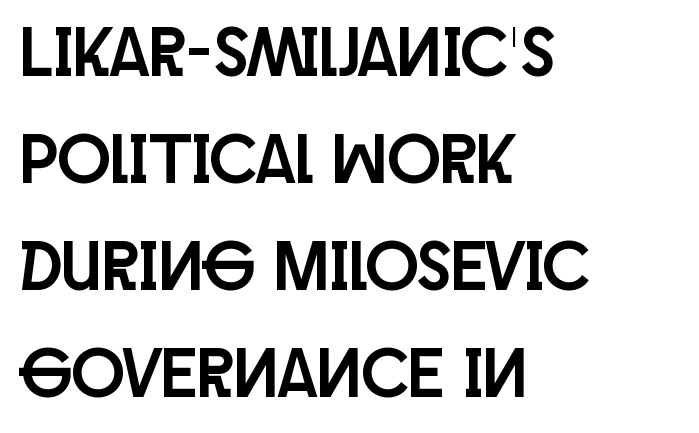
{"serif": "no", "italic": "no", "width": "condensed", "stroke_contrast": "low", "x_height": "large", "monospaced": "no", "underline": "no", "align": "left", "line_spacing": "normal", "line_spacing_ratio": 1.53, "letter_spacing": "normal", "letter_spacing_em": 0.0, "glyph_px": 70}
